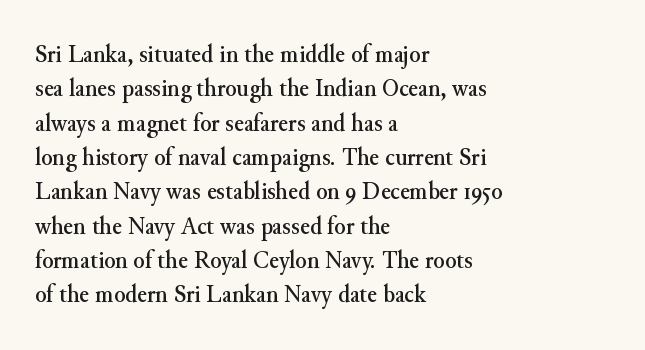
The image shows 26 px text type, upright; set left-aligned, normal line spacing (1.32x), normal letter spacing, not underlined.
